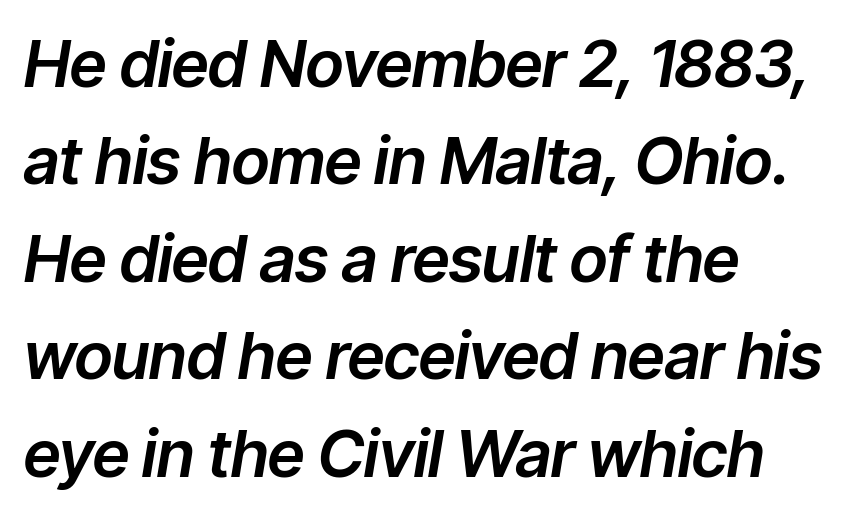
Line beginnings align vertically; line endings do not. Each letter keeps its own natural width here, so spacing adapts to shape. How would I describe the line gaps? Plain and ordinary. Compared with typical body copy, the letter spacing here is the same.
